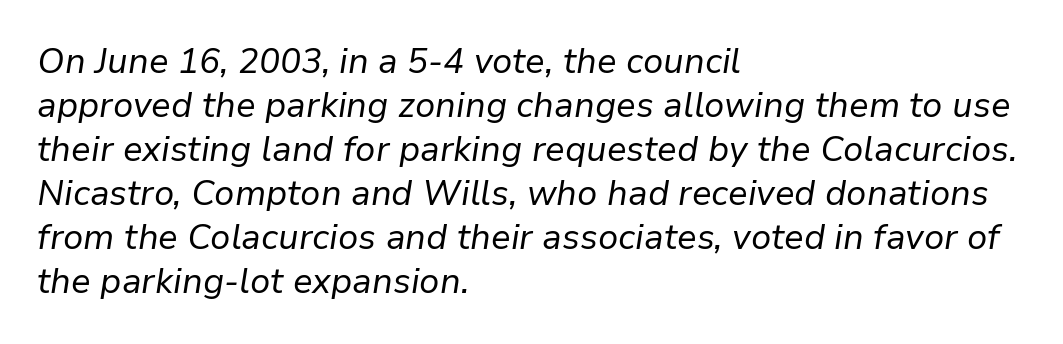
A typesetter would call this proportional, since set widths differ per character. Compared with typical paragraphs, the rows here are spaced about the same. Letter spacing: default. There's an unmistakable incline to the writing here. Stems here are at most as thick as an everyday book face.
